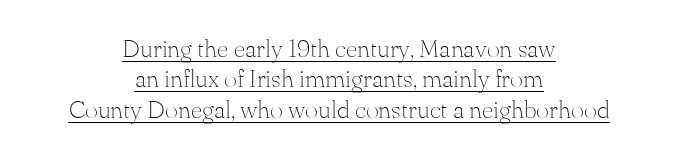
Q: Is the text bold? A: No.
Q: Is the text italic (slanted)? A: No, it is upright.
Q: Is the text underlined? A: Yes.
Q: How is the paragraph aligned? A: Centered.
Q: Is the spacing between letters normal or unusually wide? A: Normal.
